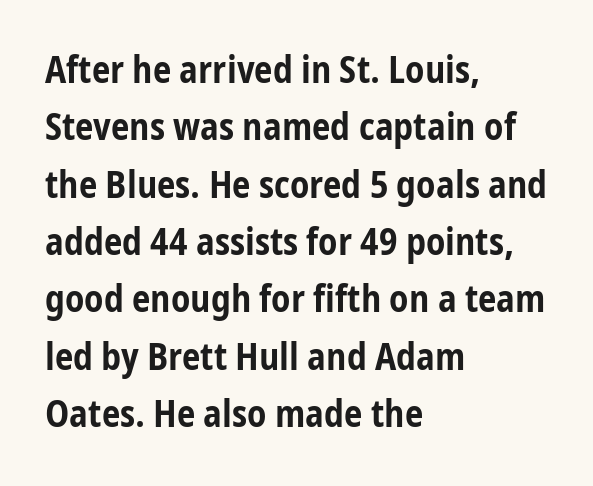
In terms of weight, the rendering is a true, heavy bold. Tracking value appears to be zero — textbook default spacing. The text block is weighted toward the left margin, trailing off unevenly rightward. Whoever set this chose a conventional vertical rhythm. The lettering stays uniformly vertical, giving the passage a roman look.
